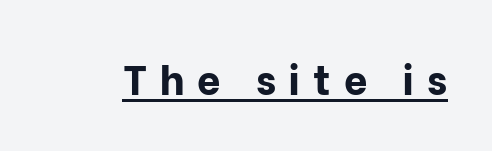
{"serif": "no", "italic": "no", "bold": "yes", "weight": "bold", "width": "normal", "stroke_contrast": "low", "x_height": "medium", "monospaced": "no", "underline": "yes", "letter_spacing": "wide", "letter_spacing_em": 0.31, "glyph_px": 41}
